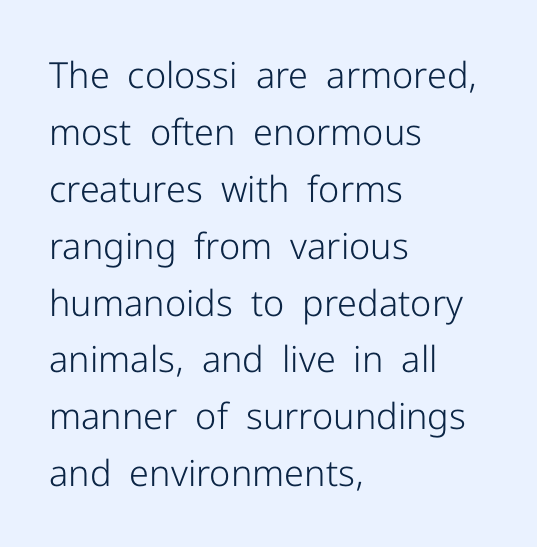
{"serif": "no", "italic": "no", "bold": "no", "weight": "light", "width": "normal", "stroke_contrast": "low", "x_height": "medium", "monospaced": "no", "underline": "no", "align": "left", "line_spacing": "normal", "line_spacing_ratio": 1.58, "letter_spacing": "normal", "letter_spacing_em": 0.0, "glyph_px": 36}
